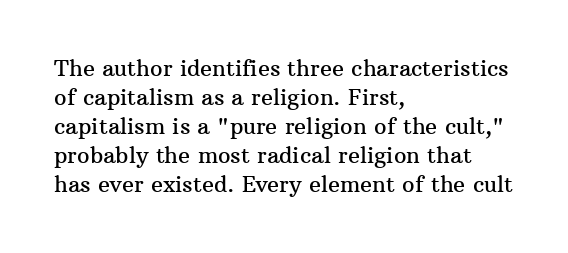
{"italic": "no", "underline": "no", "align": "left", "line_spacing": "normal", "line_spacing_ratio": 1.32, "letter_spacing": "normal", "letter_spacing_em": 0.0, "glyph_px": 22}
